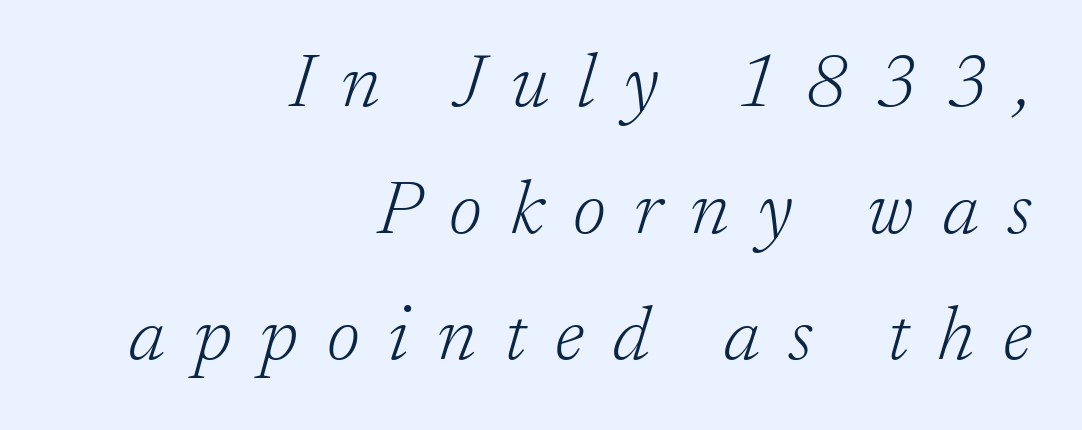
Q: Is the text bold? A: No.
Q: Is the text italic (slanted)? A: Yes, it leans right by about 17 degrees.
Q: Is the typeface a serif or a sans-serif typeface? A: Serif.
Q: Is the text underlined? A: No.
Q: How is the paragraph aligned? A: Right-aligned.
Q: Is the spacing between letters normal or unusually wide? A: Unusually wide.
Q: Is the spacing between lines tight, normal or loose? A: Normal.
Q: Width (condensed, normal, or wide)? A: Normal.
Q: Stroke contrast? A: Low.
Q: x-height? A: Medium.
Q: Monospaced? A: No.
